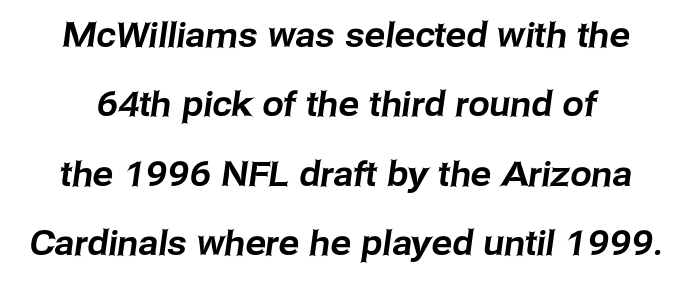
Widely set lines give the paragraph a tall, airy silhouette. Observe the absence of serifs on each vertical stroke in this sample. Check the space under the baseline: it is left empty. This sample has the flowing, uneven cadence of proportional lettering. The letterforms sit shoulder to shoulder at normal distance.
